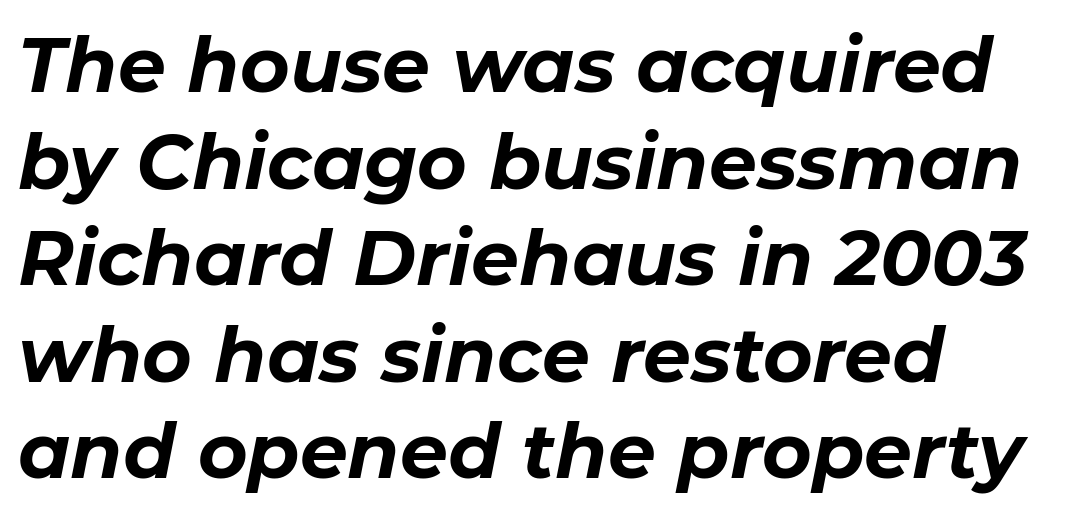
Q: Is the text bold? A: Yes.
Q: Is the text italic (slanted)? A: Yes, it leans right by about 11 degrees.
Q: Is the text underlined? A: No.
Q: Is the spacing between letters normal or unusually wide? A: Normal.
Q: Is the spacing between lines tight, normal or loose? A: Normal.
Q: Width (condensed, normal, or wide)? A: Normal.
Q: Stroke contrast? A: Low.
Q: x-height? A: Medium.
Q: Monospaced? A: No.
